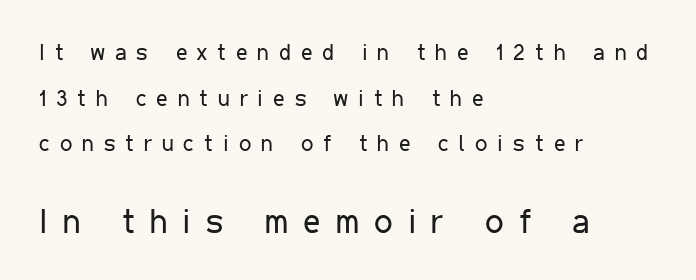
The image shows 33 px regular-weight, condensed sans-serif type, upright; set left-aligned, loose line spacing (2.07x), unusually wide letter spacing (+0.46 em), not underlined; the second (bottom) block is 1.5x larger; low stroke contrast and a medium x-height.
